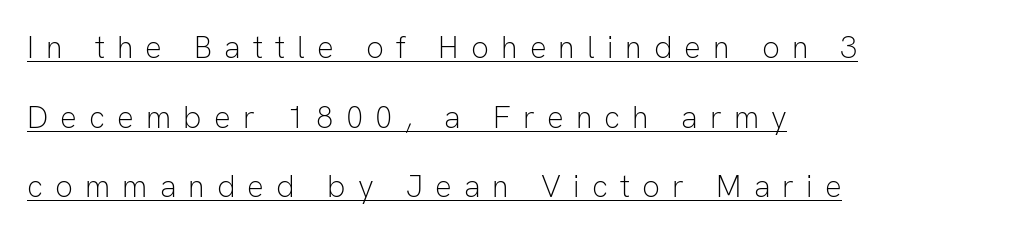
{"serif": "no", "italic": "no", "bold": "no", "weight": "light", "width": "normal", "stroke_contrast": "low", "x_height": "medium", "monospaced": "no", "underline": "yes", "align": "left", "line_spacing": "loose", "line_spacing_ratio": 2.25, "letter_spacing": "wide", "letter_spacing_em": 0.39, "glyph_px": 31}
